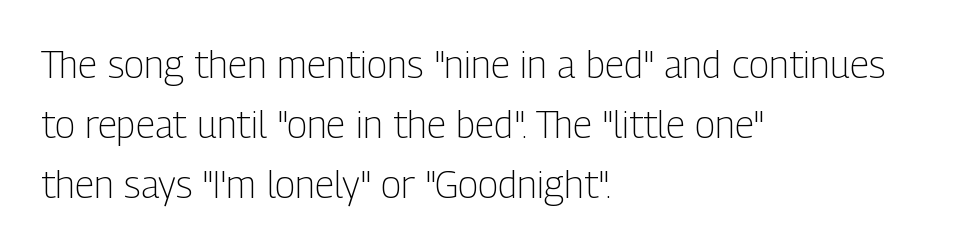
The image shows 38 px light, condensed sans-serif type, upright; set left-aligned, normal line spacing (1.58x), normal letter spacing, not underlined; low stroke contrast and a medium x-height.
